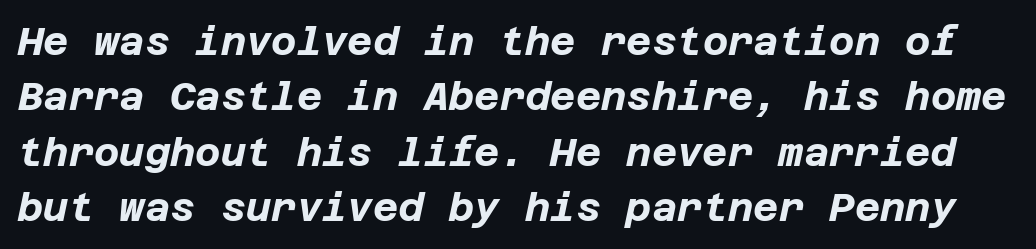
Q: Is the text bold? A: Yes.
Q: Is the text italic (slanted)? A: Yes, it leans right by about 12 degrees.
Q: Is the text underlined? A: No.
Q: Is the spacing between letters normal or unusually wide? A: Normal.
Q: Is the spacing between lines tight, normal or loose? A: Normal.
Q: Width (condensed, normal, or wide)? A: Normal.
Q: Stroke contrast? A: Low.
Q: x-height? A: Large.
